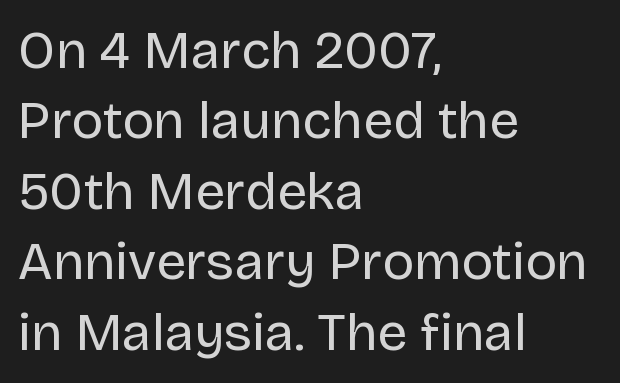
Q: Is the text bold? A: No.
Q: Is the text italic (slanted)? A: No, it is upright.
Q: Is the typeface a serif or a sans-serif typeface? A: Sans-serif.
Q: Is the text underlined? A: No.
Q: How is the paragraph aligned? A: Left-aligned.
Q: Is the spacing between letters normal or unusually wide? A: Normal.
Q: Is the spacing between lines tight, normal or loose? A: Normal.
Q: Width (condensed, normal, or wide)? A: Normal.
Q: Stroke contrast? A: Low.
Q: x-height? A: Large.
Q: Monospaced? A: No.
